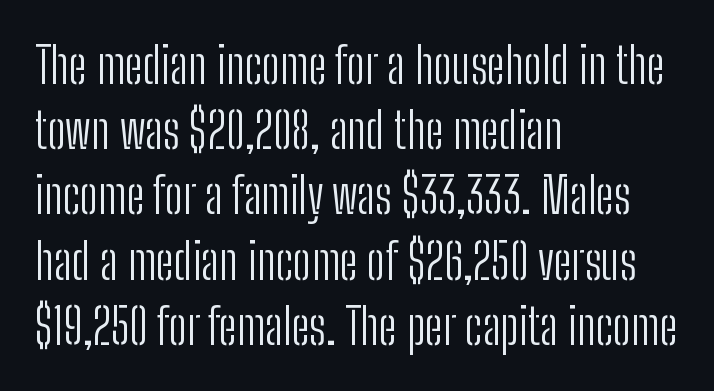
{"serif": "no", "italic": "no", "bold": "no", "weight": "light", "width": "condensed", "stroke_contrast": "low", "x_height": "medium", "monospaced": "no", "underline": "no", "align": "left", "line_spacing": "normal", "line_spacing_ratio": 1.33, "letter_spacing": "normal", "letter_spacing_em": 0.0, "glyph_px": 49}
